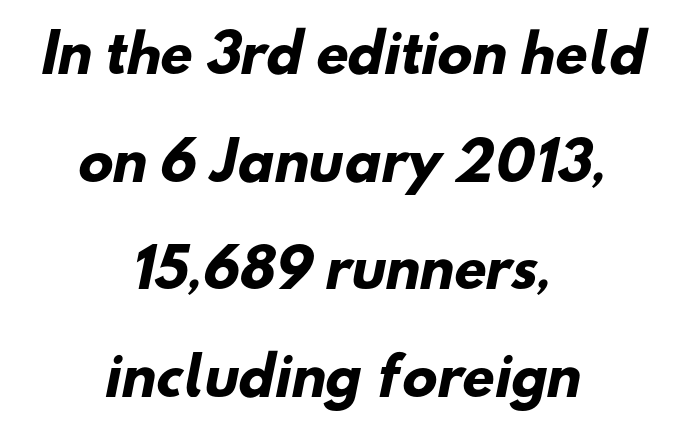
The image shows 52 px heavy sans-serif type; set centered, loose line spacing (2.07x), normal letter spacing, not underlined; low stroke contrast and a small x-height.
